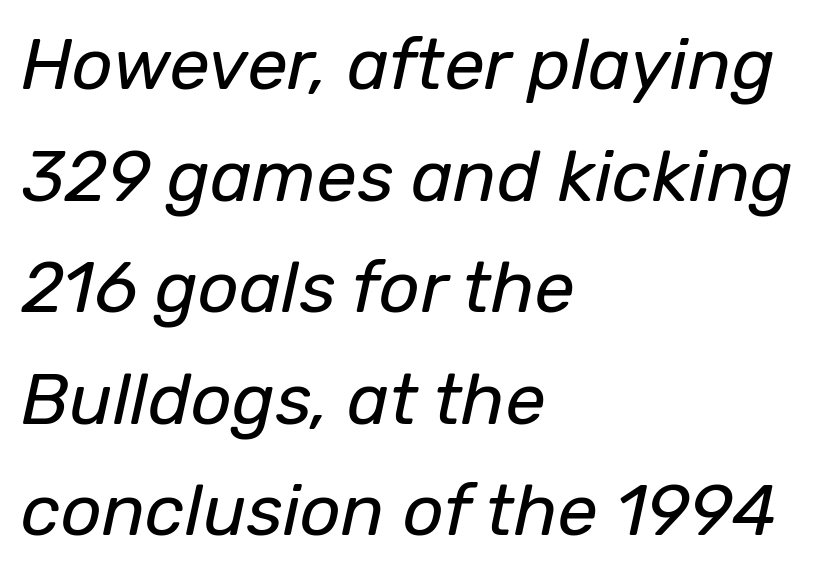
Q: Is the text bold? A: No.
Q: Is the text italic (slanted)? A: Yes, it leans right by about 12 degrees.
Q: Is the text underlined? A: No.
Q: How is the paragraph aligned? A: Left-aligned.
Q: Is the spacing between letters normal or unusually wide? A: Normal.
Q: Is the spacing between lines tight, normal or loose? A: Normal.
Q: Width (condensed, normal, or wide)? A: Normal.
Q: Stroke contrast? A: Low.
Q: x-height? A: Medium.
Q: Monospaced? A: No.
